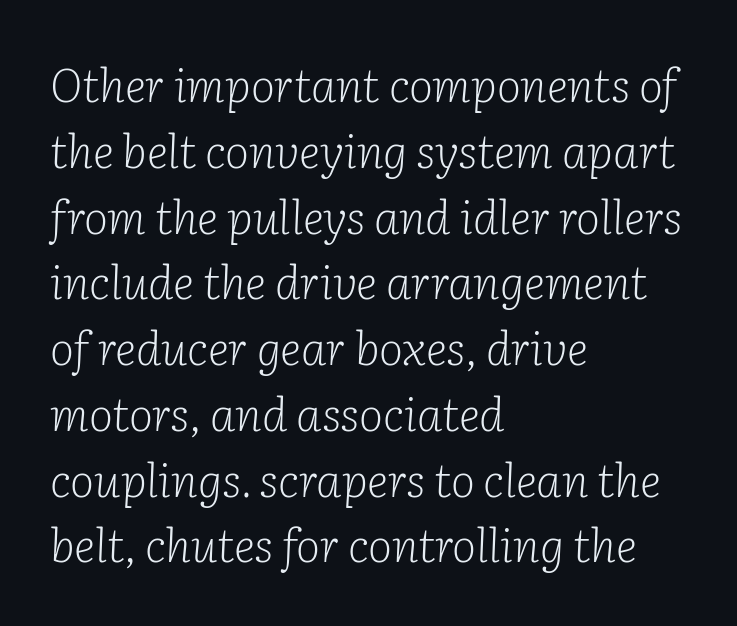
The image shows 46 px light serif type, italic (leaning right); set left-aligned, normal line spacing (1.43x), normal letter spacing, not underlined; low stroke contrast and a medium x-height.
